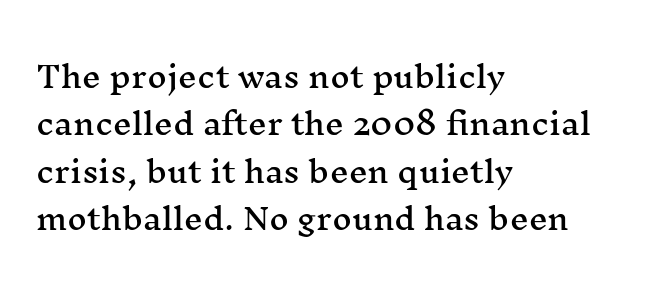
Observe the serifs anchoring each vertical stroke in this sample. Quick note: interline space is typical. The typography opts for an upright posture over an oblique one. The baseline area is clear. Caption: standard tracking, unaltered. Is this a fixed-width face? No — the glyphs have proportional, varying widths.
